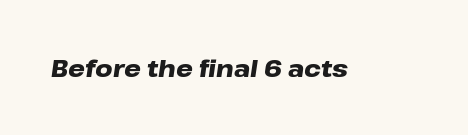
These lines keep a tight, regular rhythm from letter to letter. A bare baseline throughout the passage. Style check: oblique. Strong, thick strokes mark this as bold type.
